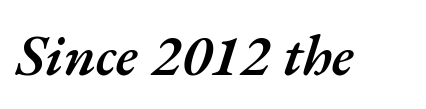
The glyphs look as if they've been sheared to an angle. Observe the ordinary spacing: letters are neighbours, not strangers. The letters advance in unequal steps, a hallmark of proportional type. The glyphs are unaccompanied by any horizontal stroke below them. The rendering uses a semibold face; strokes are thickened but not to full bold.
